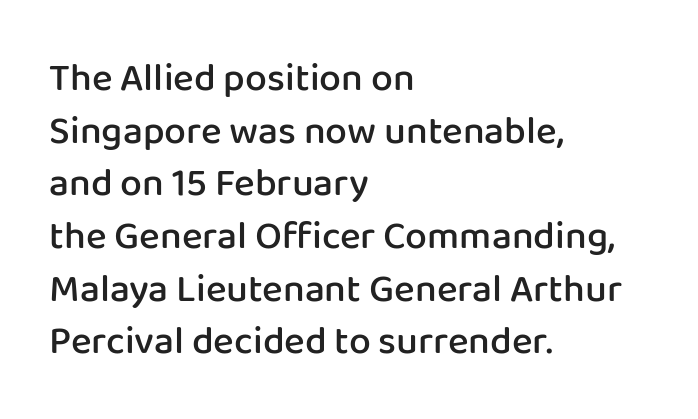
The face used here is a semibold: visibly heavier than regular, lighter than bold. Horizontal alignment here is leftward, the default for most running prose. These lines are composed in type without serifs. A normal amount of white space separates one row of letters from the next. No word sits above an underline.
